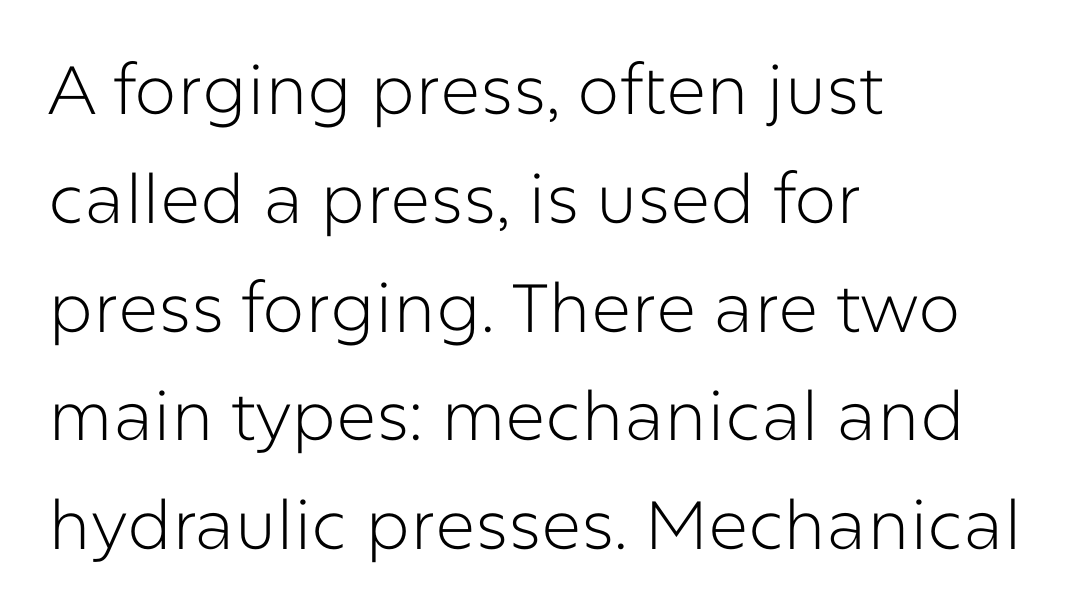
Letters rest on an invisible, unmarked baseline. You could not count columns in this text — the font is proportionally spaced. This rendering leaves character spacing at its baseline value. Italic? Not at all — the glyphs are vertical.
